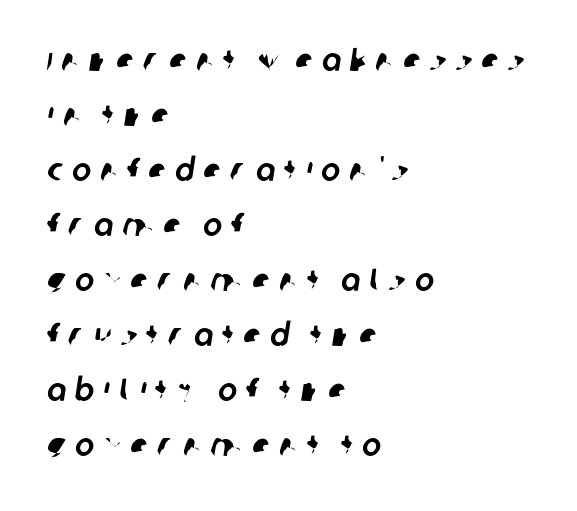
The image shows 32 px sans-serif type; set left-aligned, line spacing 1.72x, unusually wide letter spacing (+0.29 em), not underlined; low stroke contrast and a large x-height.
